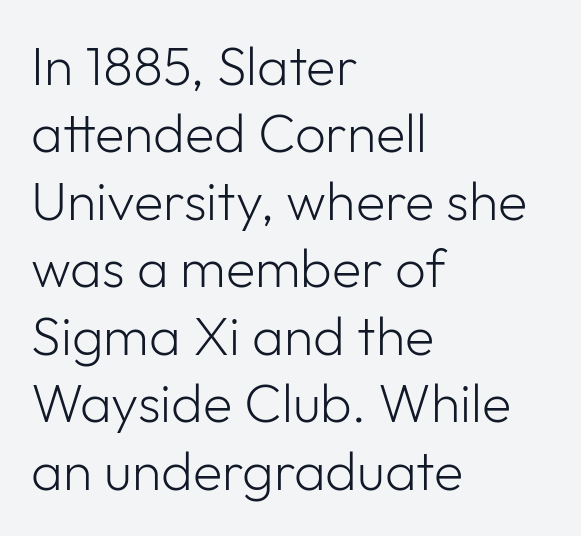
Each letter keeps its own natural width here, so spacing adapts to shape. Characters follow at the spacing the type designer built in. Summary of vertical rhythm: regular, with standard interline spacing. Only glyphs here, with clear space below each row.
